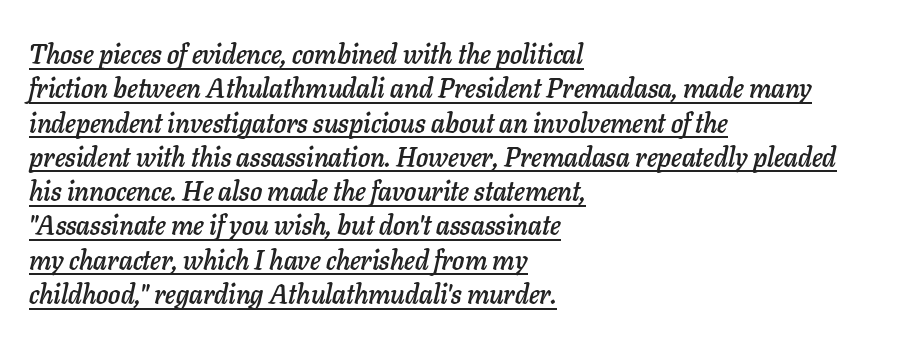
{"italic": "yes", "lean": "right", "slant_degrees": 11, "underline": "yes", "align": "left", "line_spacing": "normal", "line_spacing_ratio": 1.27, "letter_spacing": "normal", "letter_spacing_em": 0.0, "glyph_px": 27}
